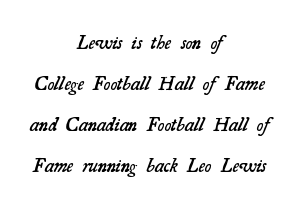
The image shows 20 px text type; set centered, loose line spacing (2.05x), normal letter spacing, not underlined.
